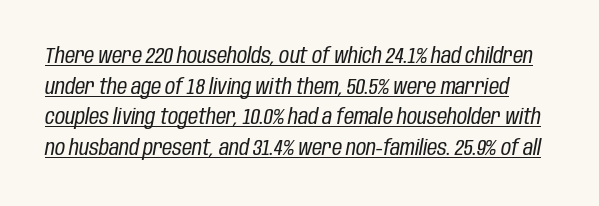
Tracking value appears to be zero — textbook default spacing. Is the type heavy? It reads as light-to-regular instead. The designer left line spacing at the default. A typesetter would mark this as italic. The glyphs are accompanied by a horizontal stroke just below them.
